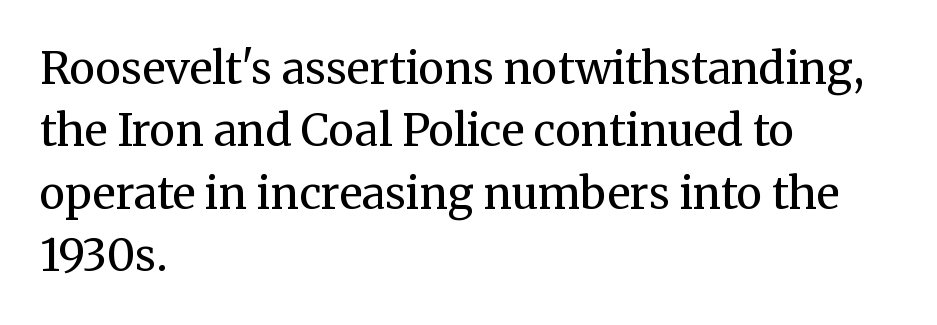
{"serif": "yes", "italic": "no", "bold": "no", "weight": "regular", "width": "normal", "stroke_contrast": "medium", "x_height": "medium", "monospaced": "no", "underline": "no", "align": "left", "line_spacing": "normal", "line_spacing_ratio": 1.42, "letter_spacing": "normal", "letter_spacing_em": 0.0, "glyph_px": 44}
